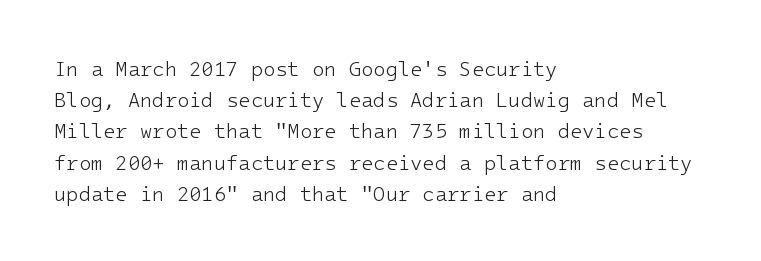
{"italic": "no", "bold": "no", "underline": "no", "align": "left", "line_spacing": "normal", "line_spacing_ratio": 1.56, "letter_spacing": "normal", "letter_spacing_em": 0.0, "glyph_px": 20}
